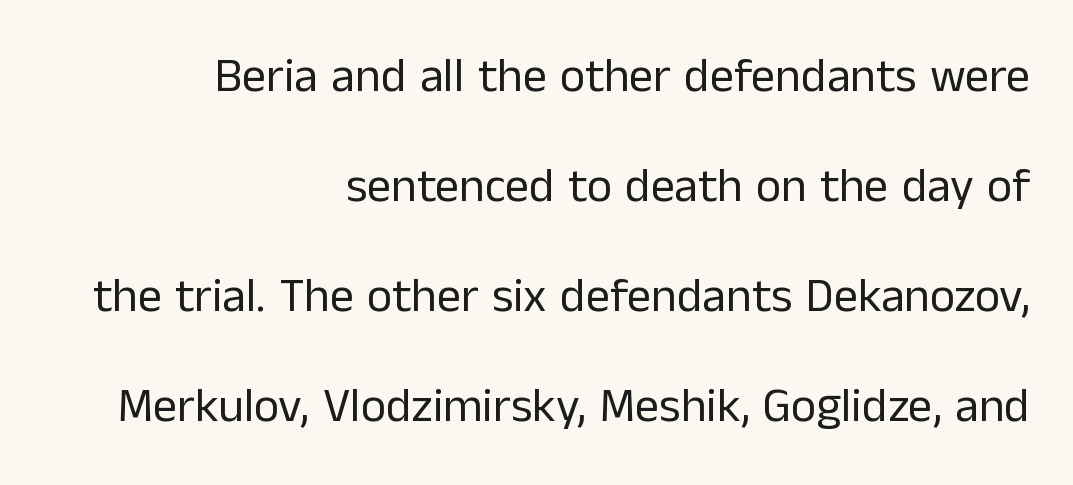
Q: Is the text bold? A: No.
Q: Is the text italic (slanted)? A: No, it is upright.
Q: Is the typeface a serif or a sans-serif typeface? A: Sans-serif.
Q: Is the text underlined? A: No.
Q: How is the paragraph aligned? A: Right-aligned.
Q: Is the spacing between letters normal or unusually wide? A: Normal.
Q: Is the spacing between lines tight, normal or loose? A: Loose.
Q: Width (condensed, normal, or wide)? A: Normal.
Q: Stroke contrast? A: Low.
Q: x-height? A: Medium.
Q: Monospaced? A: No.
